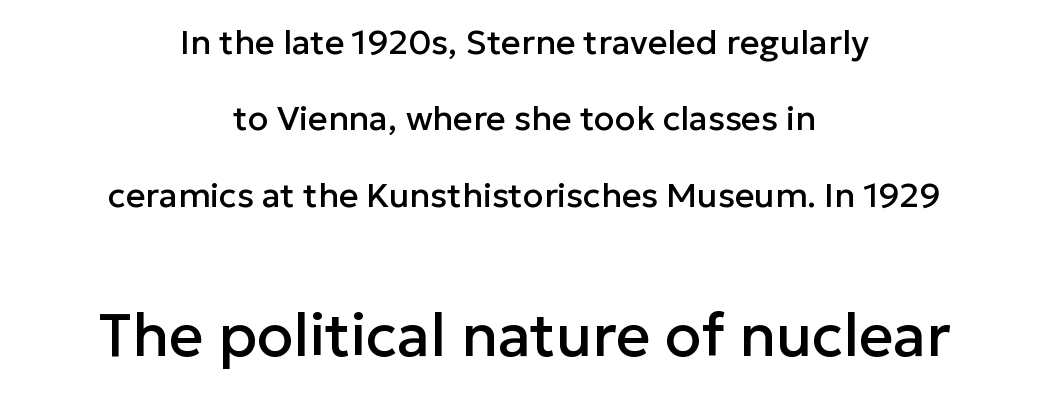
Q: Is the text italic (slanted)? A: No, it is upright.
Q: Is the typeface a serif or a sans-serif typeface? A: Sans-serif.
Q: Is the text underlined? A: No.
Q: How is the paragraph aligned? A: Centered.
Q: Is the spacing between letters normal or unusually wide? A: Normal.
Q: Is the spacing between lines tight, normal or loose? A: Loose.
Q: Which block of text is set in a larger size, the first (top) or the second (bottom)? A: The second (bottom) one.
Q: Width (condensed, normal, or wide)? A: Normal.
Q: Stroke contrast? A: Low.
Q: x-height? A: Medium.
Q: Monospaced? A: No.
